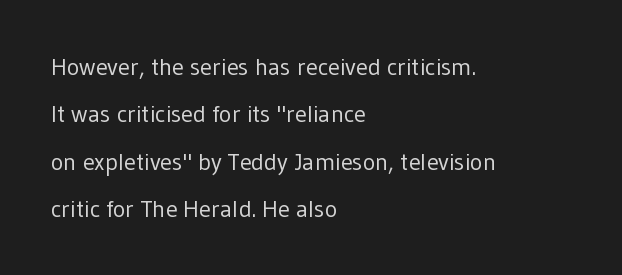
Q: Is the text bold? A: No.
Q: Is the text italic (slanted)? A: No, it is upright.
Q: Is the text underlined? A: No.
Q: How is the paragraph aligned? A: Left-aligned.
Q: Is the spacing between letters normal or unusually wide? A: Normal.
Q: Is the spacing between lines tight, normal or loose? A: Loose.
